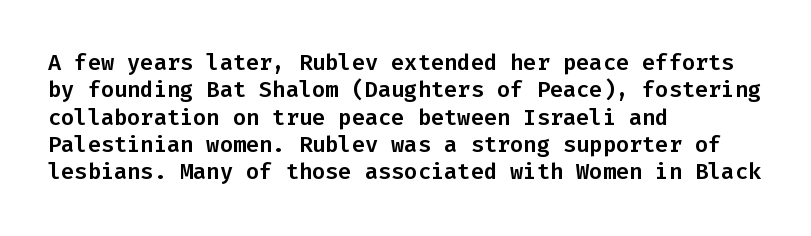
The lines are quadded left. Bare-footed words on every line. Notice how the stems are strictly vertical — no italics here. The gaps between neighbouring characters are ordinary and unremarkable.
